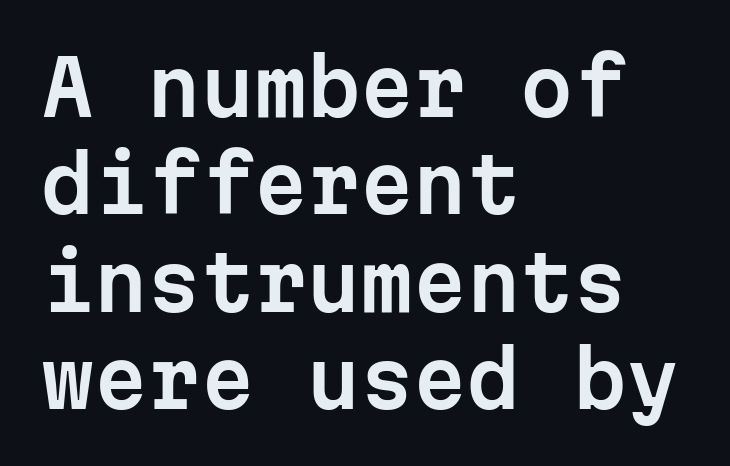
Q: Is the text italic (slanted)? A: No, it is upright.
Q: Is the typeface a serif or a sans-serif typeface? A: Sans-serif.
Q: Is the text underlined? A: No.
Q: How is the paragraph aligned? A: Left-aligned.
Q: Is the spacing between letters normal or unusually wide? A: Normal.
Q: Is the spacing between lines tight, normal or loose? A: Normal.
Q: Width (condensed, normal, or wide)? A: Normal.
Q: Stroke contrast? A: Low.
Q: x-height? A: Medium.
Q: Monospaced? A: Yes.
